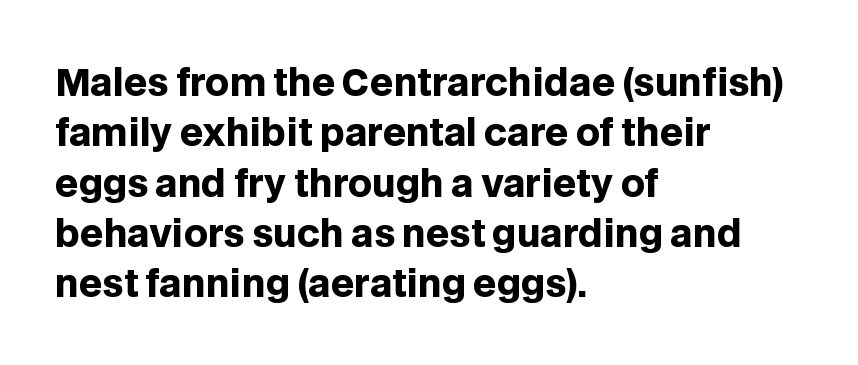
Q: Is the text bold? A: Yes.
Q: Is the text italic (slanted)? A: No, it is upright.
Q: Is the typeface a serif or a sans-serif typeface? A: Sans-serif.
Q: Is the text underlined? A: No.
Q: How is the paragraph aligned? A: Left-aligned.
Q: Is the spacing between letters normal or unusually wide? A: Normal.
Q: Is the spacing between lines tight, normal or loose? A: Normal.
Q: Width (condensed, normal, or wide)? A: Normal.
Q: Stroke contrast? A: Low.
Q: x-height? A: Large.
Q: Monospaced? A: No.
